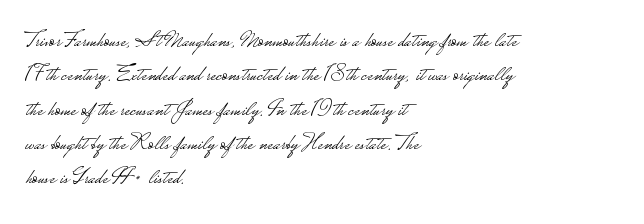
Q: Is the text bold? A: No.
Q: Is the text italic (slanted)? A: Yes.
Q: Is the text underlined? A: No.
Q: How is the paragraph aligned? A: Left-aligned.
Q: Is the spacing between letters normal or unusually wide? A: Normal.
Q: Is the spacing between lines tight, normal or loose? A: Normal.
